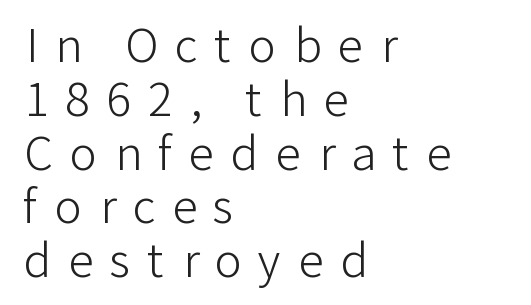
The image shows 46 px light sans-serif type, upright; set left-aligned, line spacing 1.17x, unusually wide letter spacing (+0.37 em), not underlined; low stroke contrast and a medium x-height.
